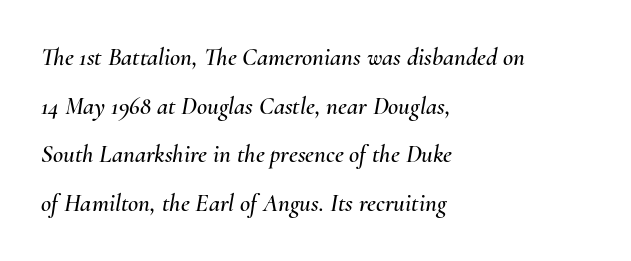
Q: Is the text italic (slanted)? A: Yes, it leans right by about 10 degrees.
Q: Is the text underlined? A: No.
Q: How is the paragraph aligned? A: Left-aligned.
Q: Is the spacing between letters normal or unusually wide? A: Normal.
Q: Is the spacing between lines tight, normal or loose? A: Loose.
